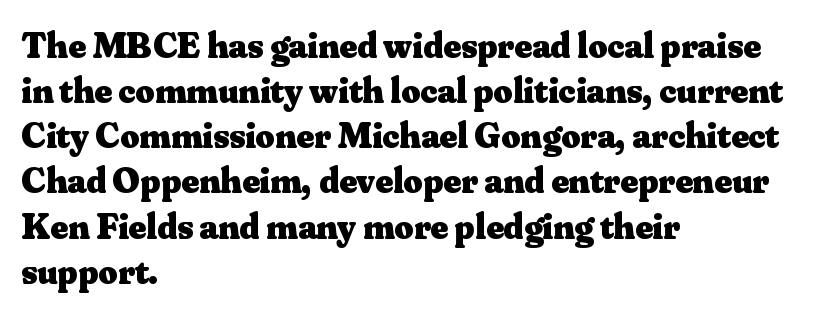
The image shows 37 px heavy serif type, upright; set left-aligned, line spacing 1.22x, normal letter spacing, not underlined; medium stroke contrast and a small x-height.
